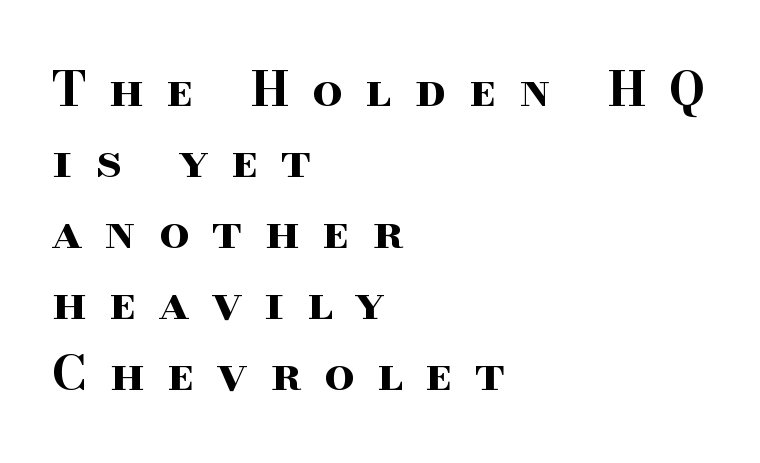
{"serif": "yes", "italic": "no", "bold": "yes", "weight": "bold", "width": "wide", "stroke_contrast": "high", "x_height": "small", "monospaced": "no", "underline": "no", "align": "left", "line_spacing": "normal", "line_spacing_ratio": 1.48, "letter_spacing": "wide", "letter_spacing_em": 0.47, "glyph_px": 48}
